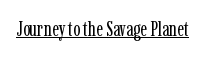
Q: Is the text bold? A: No.
Q: Is the text italic (slanted)? A: No, it is upright.
Q: Is the text underlined? A: Yes.
Q: Is the spacing between letters normal or unusually wide? A: Normal.
